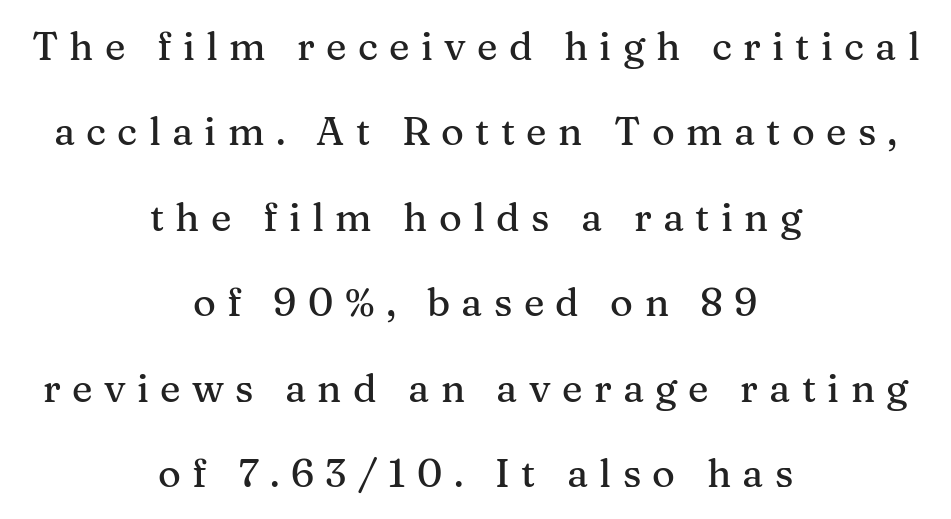
Q: Is the text italic (slanted)? A: No, it is upright.
Q: Is the typeface a serif or a sans-serif typeface? A: Serif.
Q: Is the text underlined? A: No.
Q: How is the paragraph aligned? A: Centered.
Q: Is the spacing between letters normal or unusually wide? A: Unusually wide.
Q: Is the spacing between lines tight, normal or loose? A: Loose.
Q: Width (condensed, normal, or wide)? A: Normal.
Q: Stroke contrast? A: Medium.
Q: x-height? A: Medium.
Q: Monospaced? A: No.
